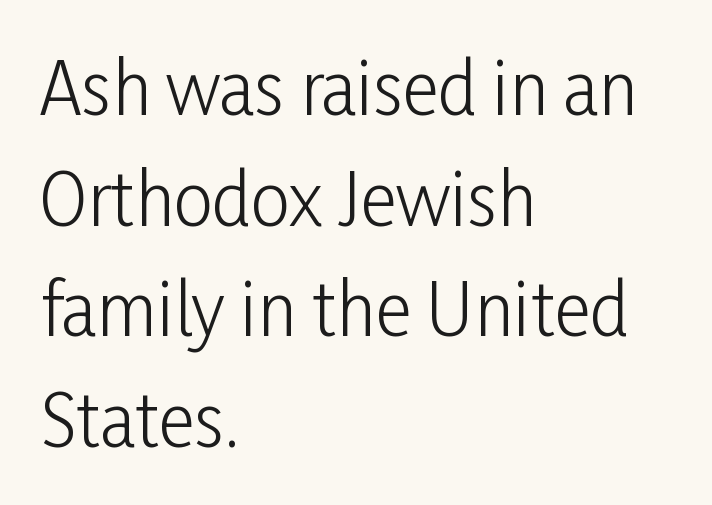
The image shows 70 px light, condensed sans-serif type, upright; set left-aligned, normal line spacing (1.58x), normal letter spacing, not underlined; low stroke contrast and a medium x-height.
